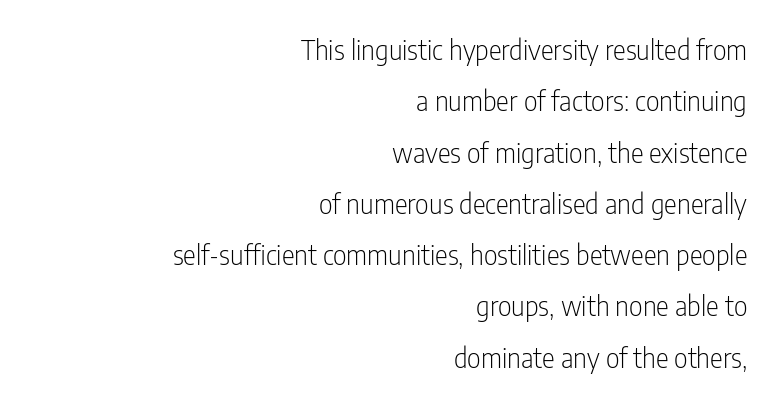
{"italic": "no", "bold": "no", "underline": "no", "align": "right", "line_spacing": "loose", "line_spacing_ratio": 1.9, "letter_spacing": "normal", "letter_spacing_em": 0.0, "glyph_px": 27}
